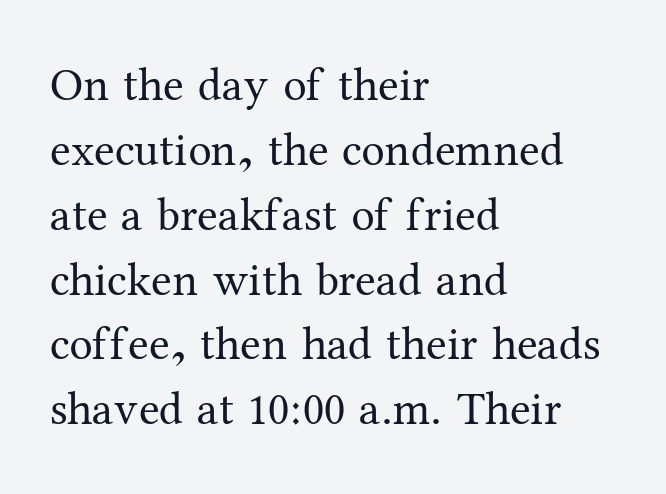
{"serif": "yes", "italic": "no", "bold": "no", "weight": "regular", "width": "normal", "stroke_contrast": "medium", "x_height": "medium", "monospaced": "no", "underline": "no", "align": "left", "line_spacing": "normal", "line_spacing_ratio": 1.38, "letter_spacing": "normal", "letter_spacing_em": 0.0, "glyph_px": 47}
